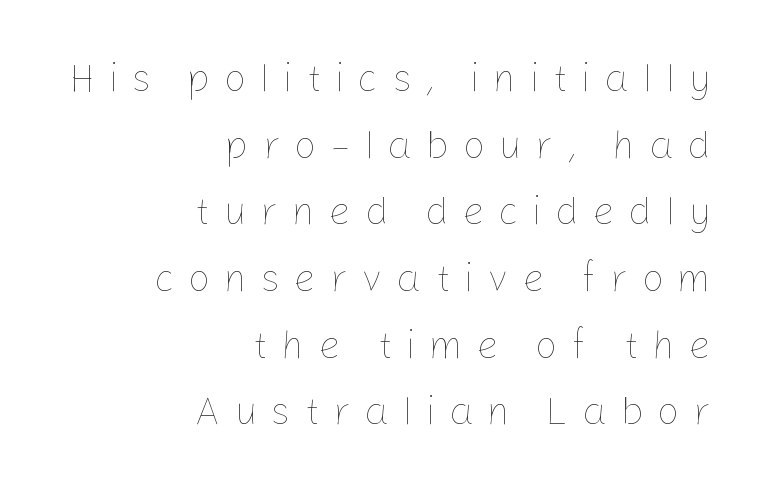
{"italic": "no", "bold": "no", "weight": "thin", "width": "normal", "stroke_contrast": "low", "x_height": "medium", "monospaced": "no", "underline": "no", "align": "right", "line_spacing_ratio": 1.71, "letter_spacing": "wide", "letter_spacing_em": 0.35, "glyph_px": 39}
